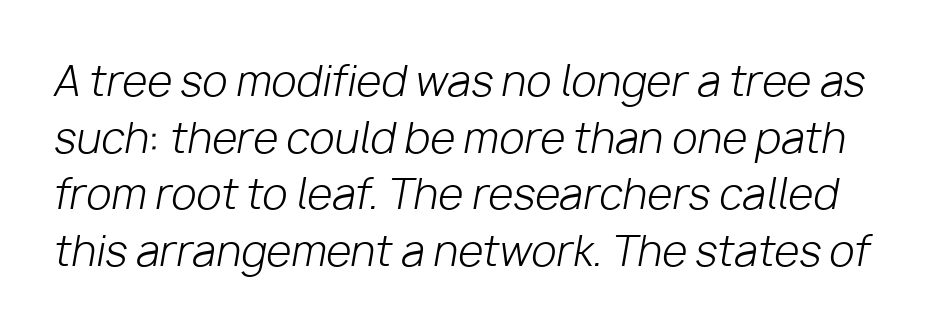
Notice how the stems are inclined rather than vertical — that's the hallmark of italics. Think of a printed novel: that variable character pitch is what you see here. Look at the tracking — it's just the regular setting, nothing added. Weight: not bold — regular or lighter.
